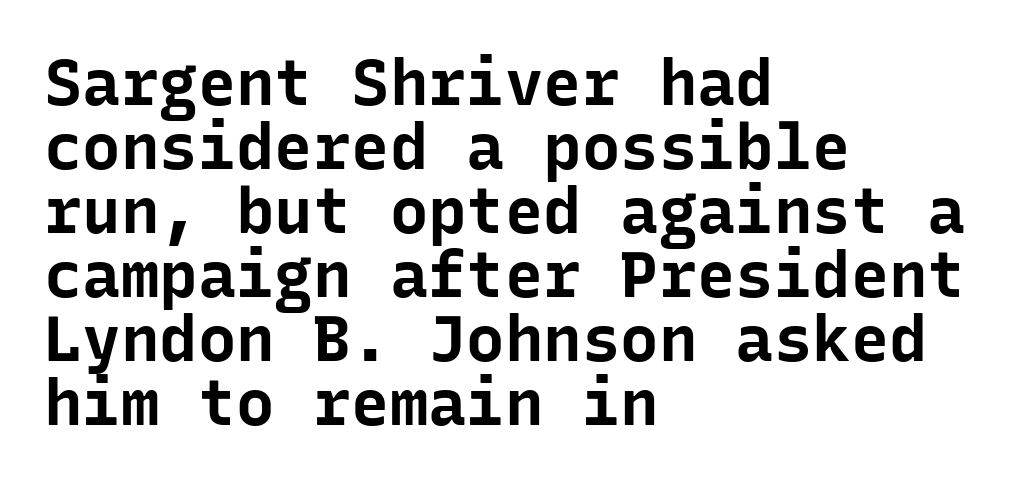
{"serif": "no", "italic": "no", "bold": "yes", "weight": "bold", "width": "normal", "stroke_contrast": "low", "x_height": "medium", "monospaced": "yes", "underline": "no", "align": "left", "line_spacing": "tight", "line_spacing_ratio": 1.0, "letter_spacing": "normal", "letter_spacing_em": 0.0, "glyph_px": 64}
